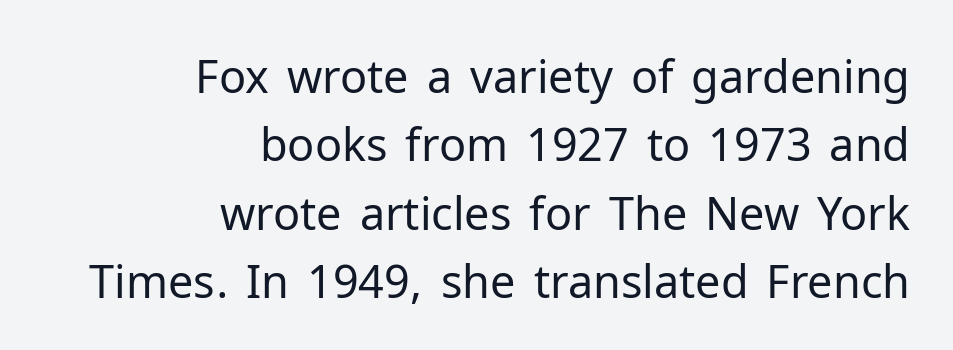
Q: Is the text bold? A: No.
Q: Is the text italic (slanted)? A: No, it is upright.
Q: Is the typeface a serif or a sans-serif typeface? A: Sans-serif.
Q: Is the text underlined? A: No.
Q: How is the paragraph aligned? A: Right-aligned.
Q: Is the spacing between letters normal or unusually wide? A: Normal.
Q: Is the spacing between lines tight, normal or loose? A: Normal.
Q: Width (condensed, normal, or wide)? A: Normal.
Q: Stroke contrast? A: Low.
Q: x-height? A: Medium.
Q: Monospaced? A: No.
